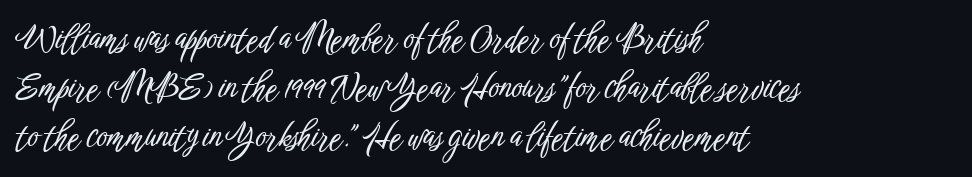
Q: Is the text italic (slanted)? A: Yes.
Q: Is the typeface a serif or a sans-serif typeface? A: Sans-serif.
Q: Is the text underlined? A: No.
Q: How is the paragraph aligned? A: Left-aligned.
Q: Is the spacing between letters normal or unusually wide? A: Normal.
Q: Is the spacing between lines tight, normal or loose? A: Normal.
Q: Width (condensed, normal, or wide)? A: Condensed.
Q: Stroke contrast? A: Low.
Q: x-height? A: Medium.
Q: Monospaced? A: No.
